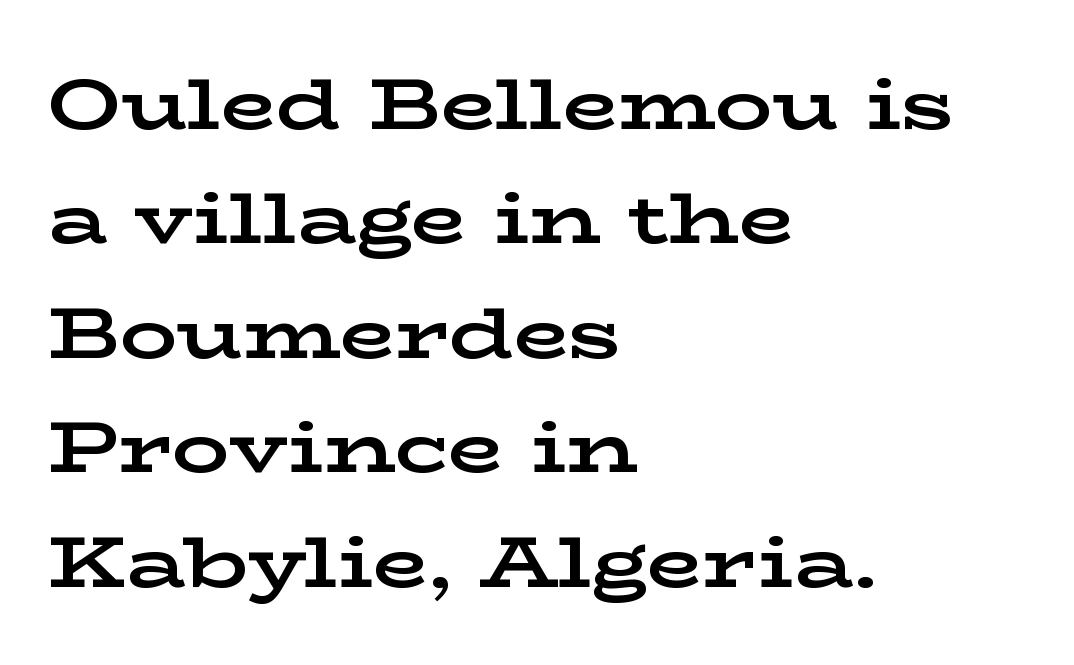
{"serif": "yes", "italic": "no", "bold": "yes", "weight": "bold", "width": "wide", "stroke_contrast": "low", "x_height": "medium", "monospaced": "no", "underline": "no", "align": "left", "line_spacing": "normal", "line_spacing_ratio": 1.59, "letter_spacing": "normal", "letter_spacing_em": 0.0, "glyph_px": 72}
